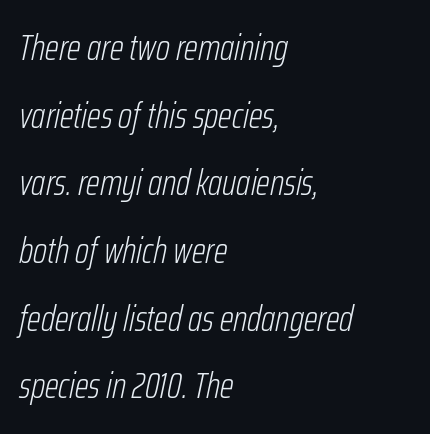
Q: Is the text bold? A: No.
Q: Is the text italic (slanted)? A: Yes, it leans right by about 12 degrees.
Q: Is the text underlined? A: No.
Q: How is the paragraph aligned? A: Left-aligned.
Q: Is the spacing between letters normal or unusually wide? A: Normal.
Q: Width (condensed, normal, or wide)? A: Condensed.
Q: Stroke contrast? A: Low.
Q: x-height? A: Medium.
Q: Monospaced? A: No.
